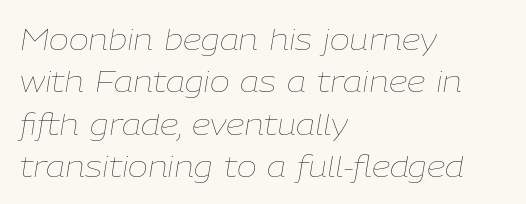
Caption: standard tracking, unaltered. The glyphs look as if they've been sheared to an angle. Successive baselines arrive at the customary interval. The area under the type is left untouched.
